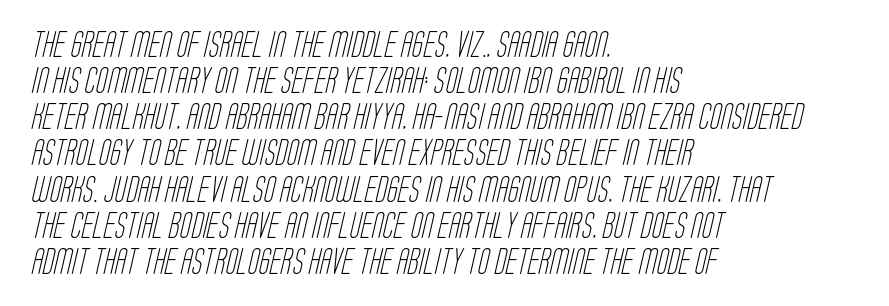
Q: Is the text bold? A: No.
Q: Is the text underlined? A: No.
Q: How is the paragraph aligned? A: Left-aligned.
Q: Is the spacing between letters normal or unusually wide? A: Normal.
Q: Is the spacing between lines tight, normal or loose? A: Normal.
